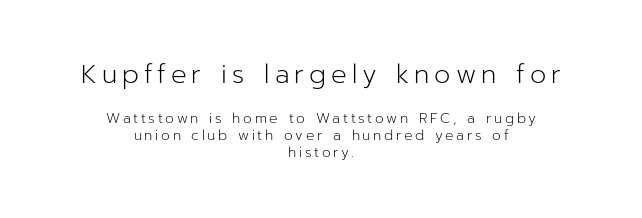
The lettering holds an erect, upright posture throughout. Stems and bowls with no extra thickness — not bold. Where is the straight margin? There isn't one; the lines are centered. Whoever set this made the first block the dominant, larger element.
